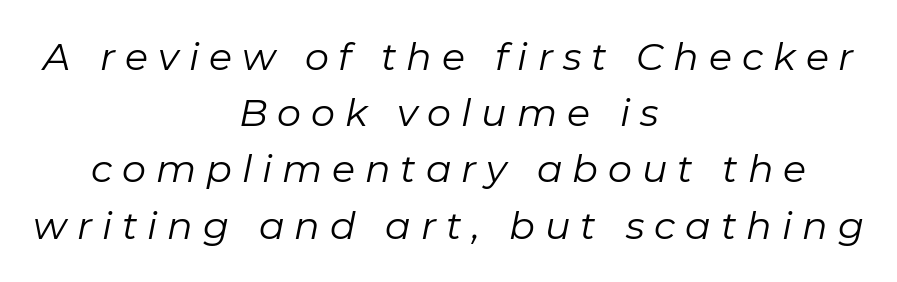
Note the varied advance widths — an 'i' is clearly narrower than an 'm'. A normal amount of white space separates one row of letters from the next. The letterforms stand isolated, each surrounded by extra space. The specimen reads as italic at a glance.
